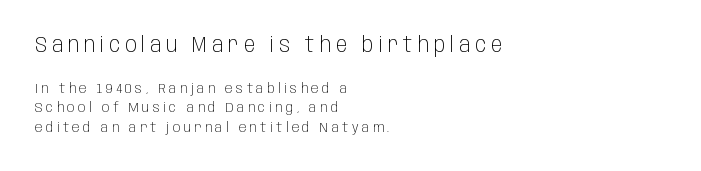
{"italic": "no", "bold": "no", "underline": "no", "align": "left", "line_spacing": "normal", "line_spacing_ratio": 1.39, "letter_spacing": "wide", "letter_spacing_em": 0.24, "larger_block": "first", "size_ratio": 1.5, "glyph_px": 21}
